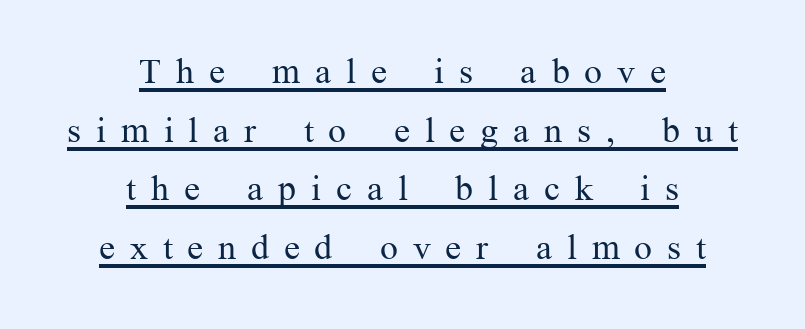
Q: Is the text bold? A: No.
Q: Is the text italic (slanted)? A: No, it is upright.
Q: Is the typeface a serif or a sans-serif typeface? A: Serif.
Q: Is the text underlined? A: Yes.
Q: How is the paragraph aligned? A: Centered.
Q: Is the spacing between letters normal or unusually wide? A: Unusually wide.
Q: Is the spacing between lines tight, normal or loose? A: Normal.
Q: Width (condensed, normal, or wide)? A: Normal.
Q: Stroke contrast? A: Medium.
Q: x-height? A: Medium.
Q: Monospaced? A: No.
